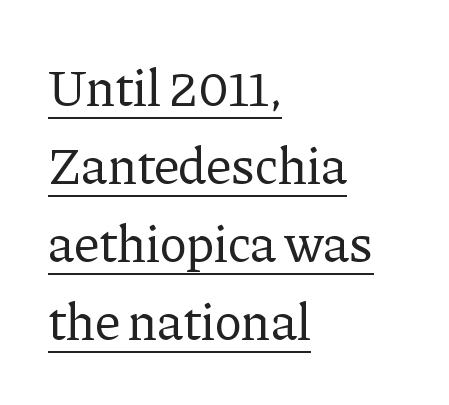
{"serif": "yes", "italic": "no", "bold": "no", "weight": "regular", "width": "normal", "stroke_contrast": "low", "x_height": "medium", "monospaced": "no", "underline": "yes", "align": "left", "line_spacing": "normal", "line_spacing_ratio": 1.5, "letter_spacing": "normal", "letter_spacing_em": 0.0, "glyph_px": 52}
